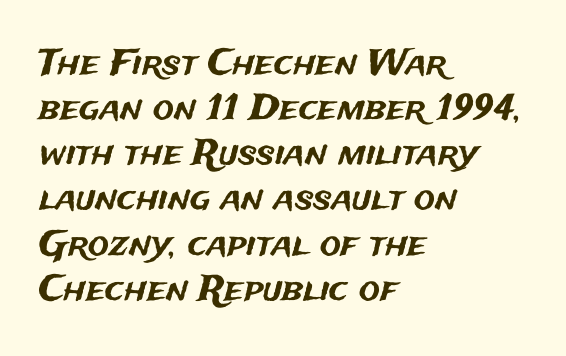
The image shows 35 px sans-serif type; set left-aligned, normal line spacing (1.29x), normal letter spacing, not underlined; medium stroke contrast and a medium x-height.
